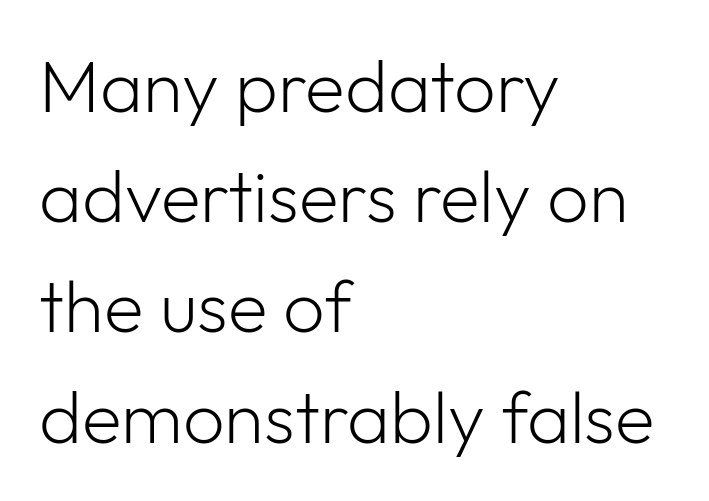
The image shows 73 px light sans-serif type, upright; set left-aligned, normal line spacing (1.51x), normal letter spacing, not underlined; low stroke contrast and a medium x-height.
